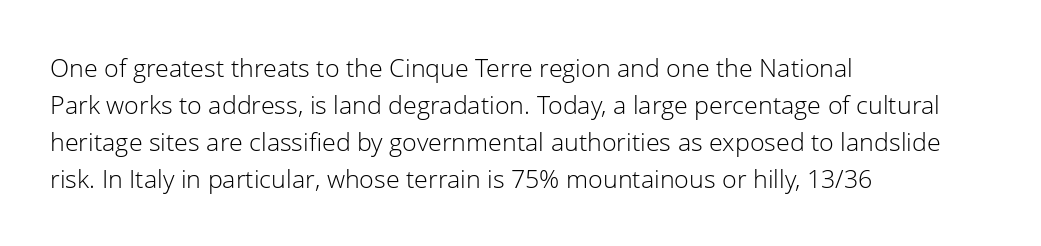
A typesetter would call this leading conventional body-copy spacing. Descender tails drop into unmarked territory. Visually the block forms a straight wall on the left and a jagged coastline on the right. Do the letters lean? They stand straight.
